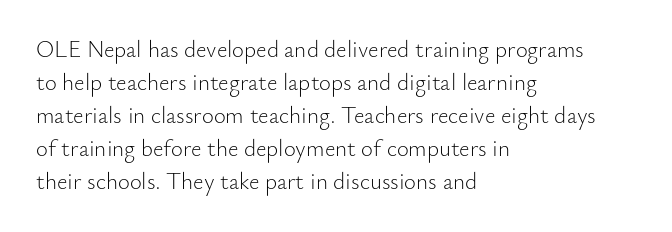
Q: Is the text bold? A: No.
Q: Is the text italic (slanted)? A: No, it is upright.
Q: Is the text underlined? A: No.
Q: How is the paragraph aligned? A: Left-aligned.
Q: Is the spacing between letters normal or unusually wide? A: Normal.
Q: Is the spacing between lines tight, normal or loose? A: Normal.
